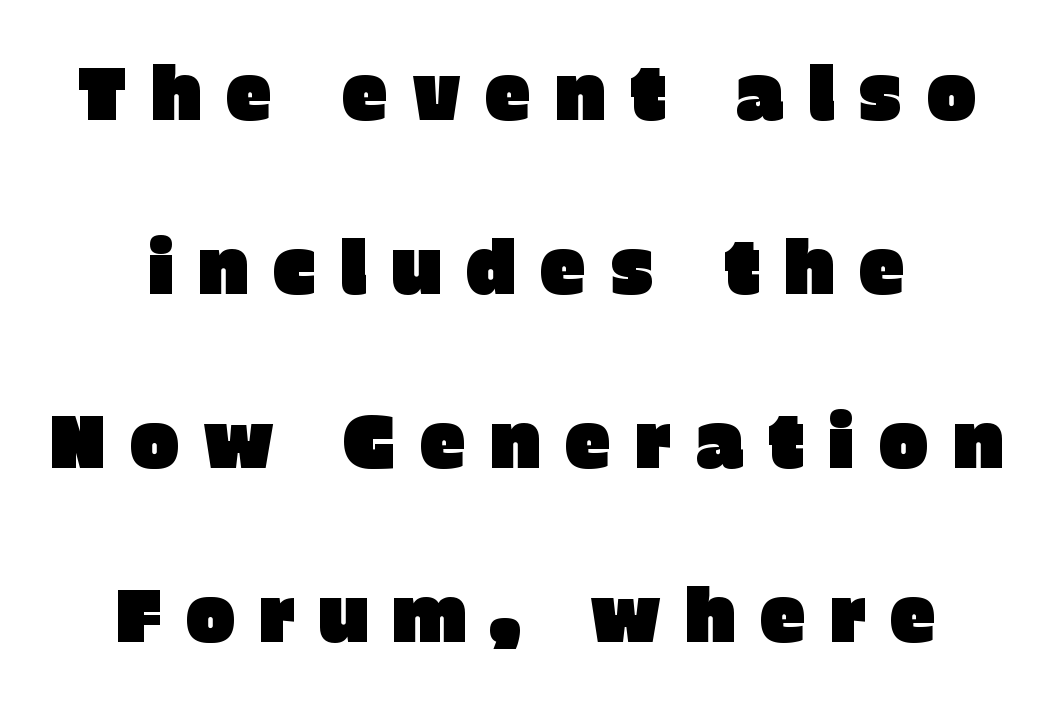
Q: Is the text italic (slanted)? A: No, it is upright.
Q: Is the typeface a serif or a sans-serif typeface? A: Sans-serif.
Q: Is the text underlined? A: No.
Q: How is the paragraph aligned? A: Centered.
Q: Is the spacing between letters normal or unusually wide? A: Unusually wide.
Q: Is the spacing between lines tight, normal or loose? A: Loose.
Q: Width (condensed, normal, or wide)? A: Normal.
Q: Stroke contrast? A: Low.
Q: x-height? A: Large.
Q: Monospaced? A: No.
